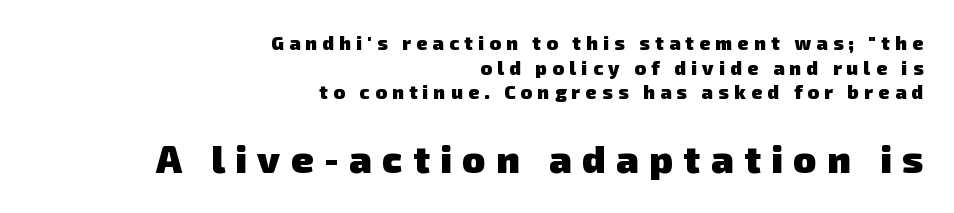
{"serif": "no", "bold": "yes", "weight": "heavy", "width": "normal", "stroke_contrast": "low", "x_height": "medium", "monospaced": "no", "underline": "no", "align": "right", "line_spacing": "normal", "line_spacing_ratio": 1.3, "letter_spacing": "wide", "letter_spacing_em": 0.28, "larger_block": "second", "size_ratio": 2.0, "glyph_px": 38}
